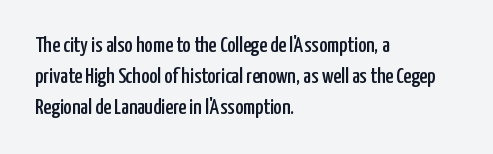
The image shows 22 px text type, upright; set left-aligned, normal line spacing (1.4x), normal letter spacing, not underlined.
